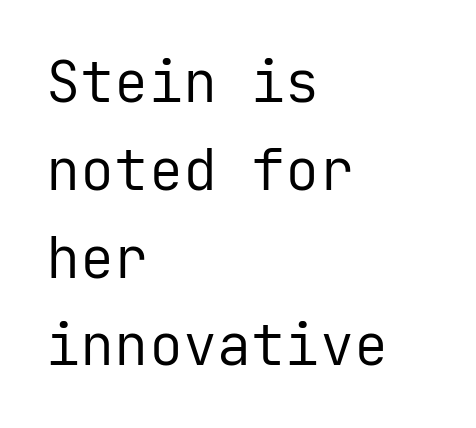
Q: Is the text bold? A: No.
Q: Is the text italic (slanted)? A: No, it is upright.
Q: Is the typeface a serif or a sans-serif typeface? A: Sans-serif.
Q: Is the text underlined? A: No.
Q: How is the paragraph aligned? A: Left-aligned.
Q: Is the spacing between letters normal or unusually wide? A: Normal.
Q: Is the spacing between lines tight, normal or loose? A: Normal.
Q: Width (condensed, normal, or wide)? A: Normal.
Q: Stroke contrast? A: Low.
Q: x-height? A: Medium.
Q: Monospaced? A: Yes.
